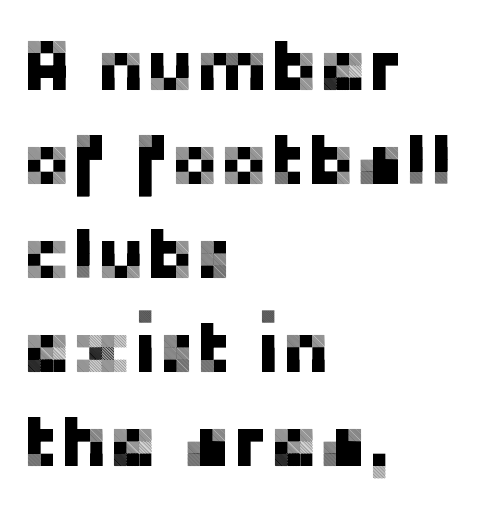
Q: Is the text italic (slanted)? A: No, it is upright.
Q: Is the typeface a serif or a sans-serif typeface? A: Sans-serif.
Q: Is the text underlined? A: No.
Q: How is the paragraph aligned? A: Left-aligned.
Q: Is the spacing between letters normal or unusually wide? A: Normal.
Q: Is the spacing between lines tight, normal or loose? A: Normal.
Q: Width (condensed, normal, or wide)? A: Normal.
Q: Stroke contrast? A: Low.
Q: x-height? A: Medium.
Q: Monospaced? A: No.
